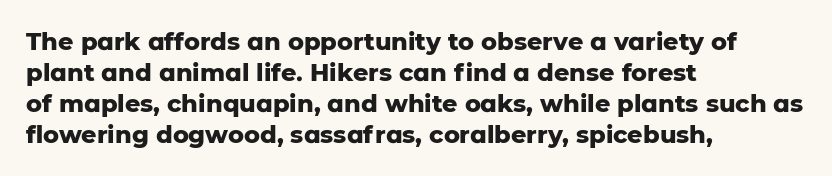
Q: Is the text bold? A: Yes.
Q: Is the text italic (slanted)? A: No, it is upright.
Q: Is the text underlined? A: No.
Q: How is the paragraph aligned? A: Left-aligned.
Q: Is the spacing between letters normal or unusually wide? A: Normal.
Q: Is the spacing between lines tight, normal or loose? A: Normal.
